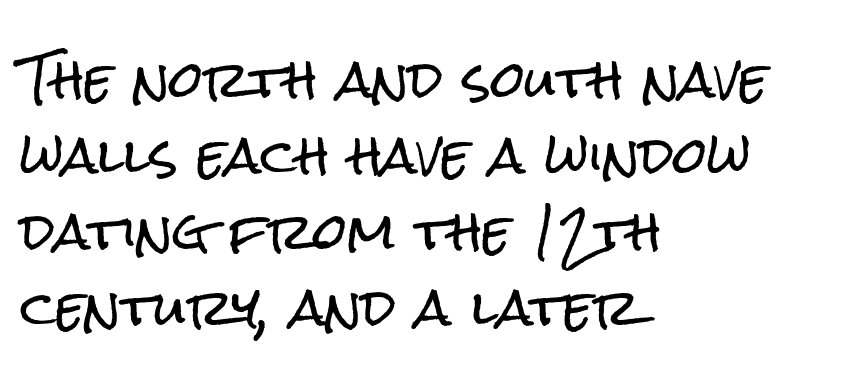
{"serif": "no", "italic": "no", "width": "condensed", "stroke_contrast": "low", "x_height": "medium", "monospaced": "no", "underline": "no", "align": "left", "line_spacing": "normal", "line_spacing_ratio": 1.55, "letter_spacing": "normal", "letter_spacing_em": 0.0, "glyph_px": 49}
